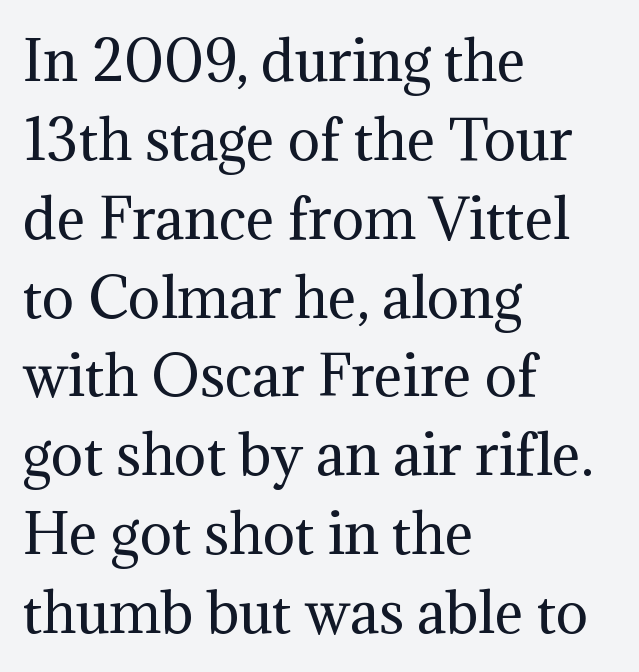
In terms of posture, this sample is upright. A typesetter would call this proportional, since set widths differ per character. Successive baselines arrive at the customary interval. Glance below the letters and you will spot only blank space.
